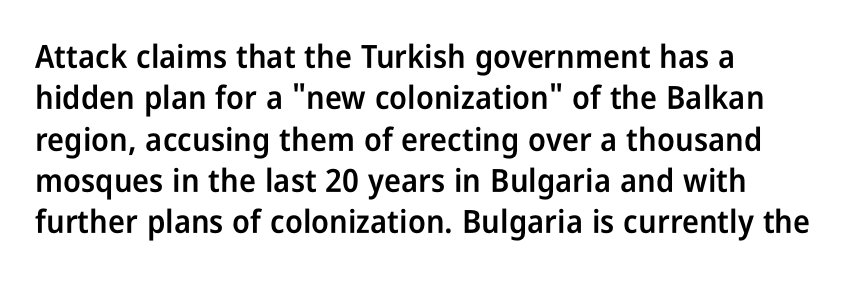
The image shows 32 px semibold, condensed sans-serif type, upright; set left-aligned, normal line spacing (1.29x), normal letter spacing, not underlined; low stroke contrast and a medium x-height.
